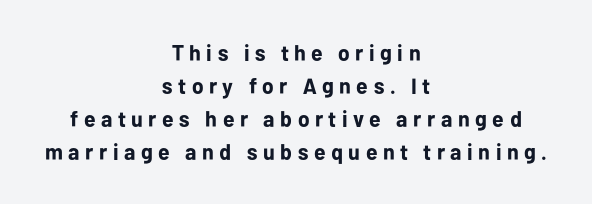
{"italic": "no", "bold": "yes", "underline": "no", "align": "center", "line_spacing": "normal", "line_spacing_ratio": 1.5, "letter_spacing": "wide", "letter_spacing_em": 0.25, "glyph_px": 22}
